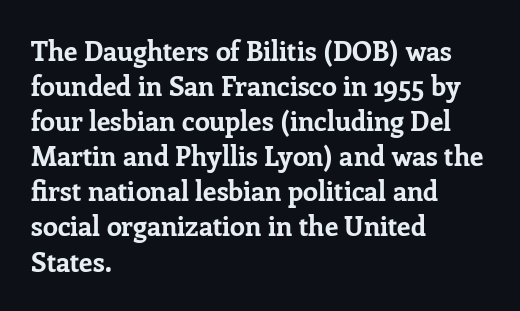
Is there much room between lines? A standard amount, neither cramped nor airy. Emphasis by weight is at full strength: bold. Each word holds together tightly as a unit, with standard inter-letter gaps. Rule under the text: the space is simply empty. Style check: upright. Does the copy run flush right? No — it runs flush left.
